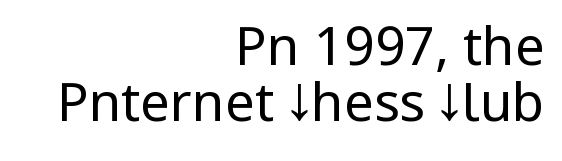
Q: Is the text bold? A: No.
Q: Is the text italic (slanted)? A: No, it is upright.
Q: Is the typeface a serif or a sans-serif typeface? A: Sans-serif.
Q: Is the text underlined? A: No.
Q: How is the paragraph aligned? A: Right-aligned.
Q: Is the spacing between letters normal or unusually wide? A: Normal.
Q: Is the spacing between lines tight, normal or loose? A: Tight.
Q: Width (condensed, normal, or wide)? A: Condensed.
Q: Stroke contrast? A: Low.
Q: x-height? A: Large.
Q: Monospaced? A: No.
